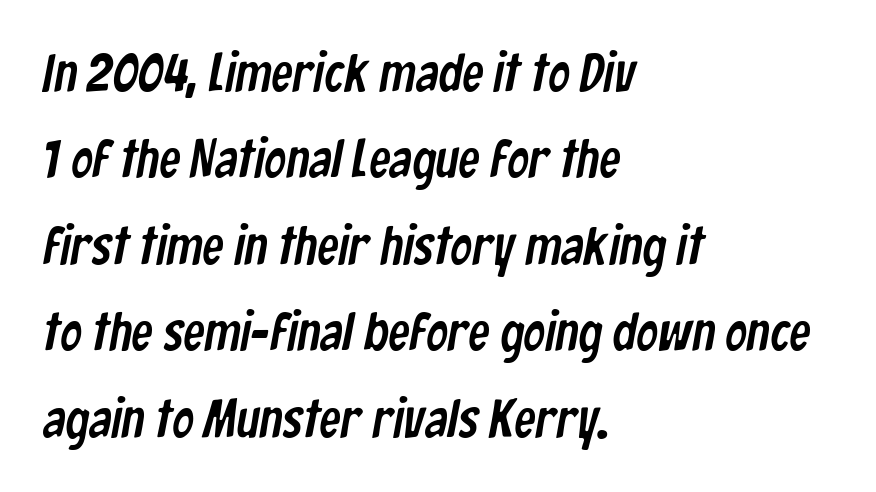
{"serif": "no", "width": "condensed", "stroke_contrast": "low", "x_height": "medium", "monospaced": "no", "underline": "no", "align": "left", "line_spacing": "normal", "line_spacing_ratio": 1.6, "letter_spacing": "normal", "letter_spacing_em": 0.0, "glyph_px": 54}
